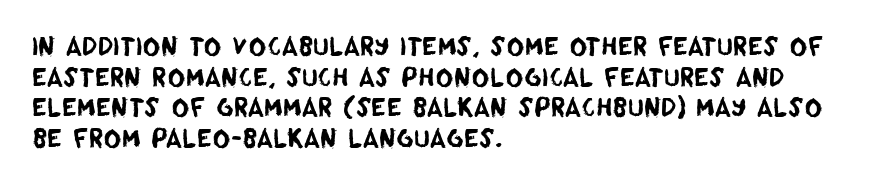
Each row of text sits above clean, open space. Here the glyphs are tracked normally, forming tight word shapes. Rows of type keep a routine distance in the vertical direction. Horizontally, the lines are justified to the leading edge only.
